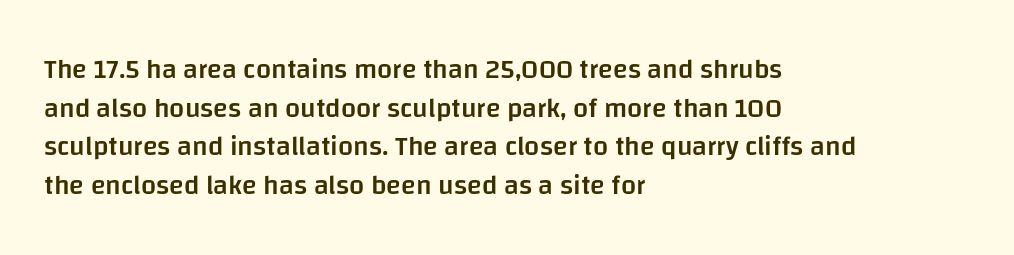
The image shows 27 px text type, upright; set left-aligned, normal line spacing (1.43x), normal letter spacing, not underlined.
